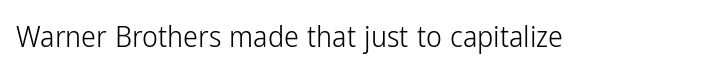
Q: Is the text bold? A: No.
Q: Is the text italic (slanted)? A: No, it is upright.
Q: Is the typeface a serif or a sans-serif typeface? A: Sans-serif.
Q: Is the text underlined? A: No.
Q: Is the spacing between letters normal or unusually wide? A: Normal.
Q: Width (condensed, normal, or wide)? A: Condensed.
Q: Stroke contrast? A: Low.
Q: x-height? A: Medium.
Q: Monospaced? A: No.
